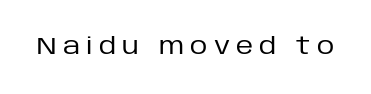
The image shows 24 px text type, upright; set unusually wide letter spacing (+0.26 em), not underlined.
